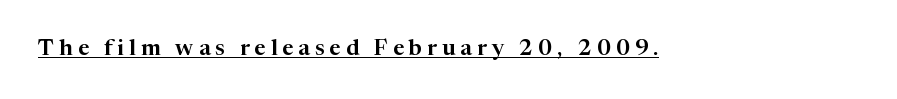
{"italic": "no", "underline": "yes", "letter_spacing": "wide", "letter_spacing_em": 0.23, "glyph_px": 22}
